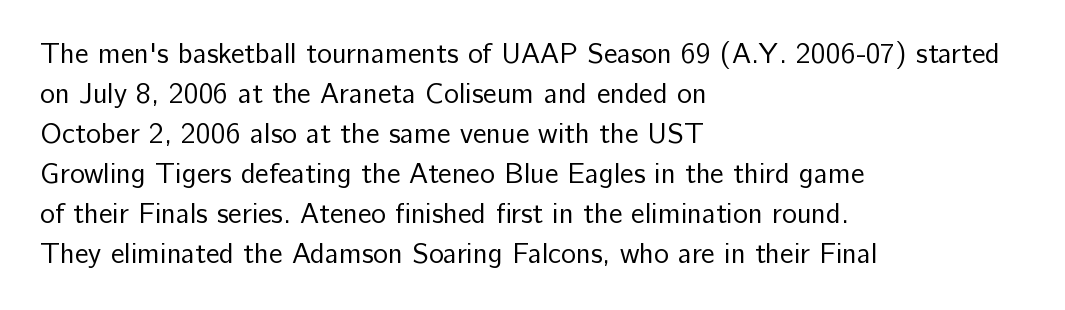
Q: Is the text bold? A: No.
Q: Is the text italic (slanted)? A: No, it is upright.
Q: Is the typeface a serif or a sans-serif typeface? A: Sans-serif.
Q: Is the text underlined? A: No.
Q: How is the paragraph aligned? A: Left-aligned.
Q: Is the spacing between letters normal or unusually wide? A: Normal.
Q: Is the spacing between lines tight, normal or loose? A: Normal.
Q: Width (condensed, normal, or wide)? A: Normal.
Q: Stroke contrast? A: Low.
Q: x-height? A: Medium.
Q: Monospaced? A: No.
